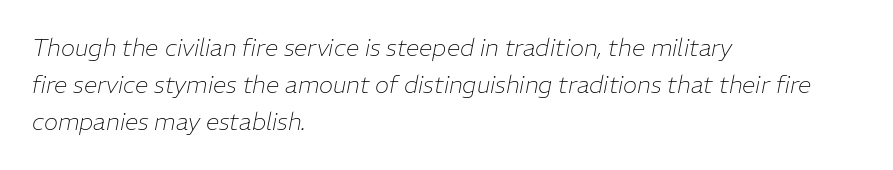
The image shows 24 px text type, italic (leaning right); set left-aligned, normal line spacing (1.55x), normal letter spacing, not underlined.
